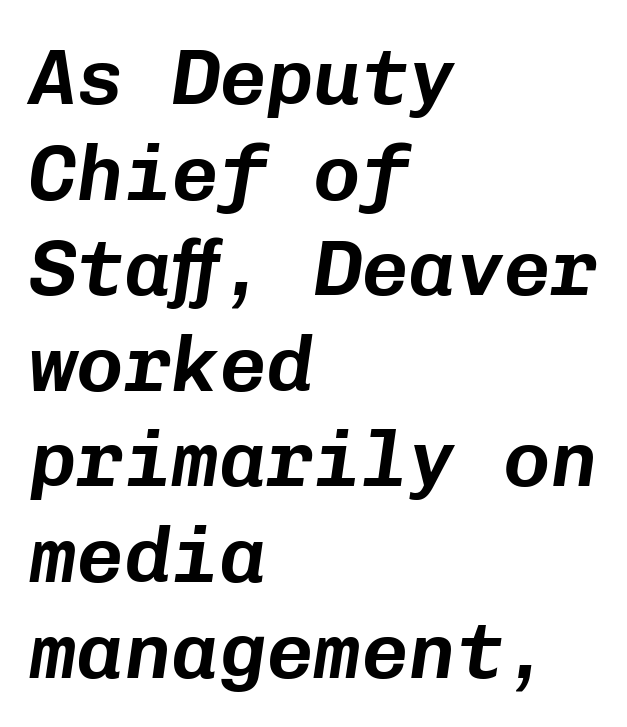
Would a proofreader flag this as italicized? Yes. Is this a fixed-width face? Yes — each glyph sits in an identical cell. Descenders are the only things crossing below the line. The ragged edge is on the right, which tells us the setting is flush left. The letters sit at their default tracking, neither squeezed nor spread.
